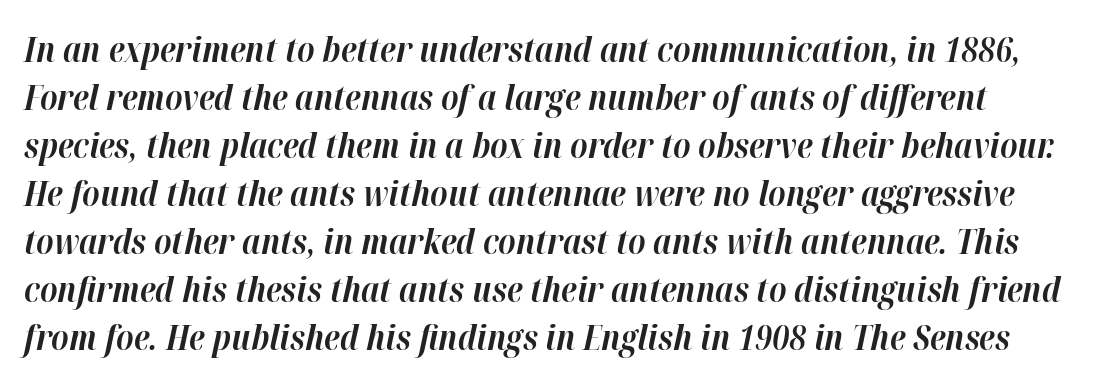
How are the letters spaced? Ordinarily, with no added tracking. Normally led — the rows are evenly, conventionally spaced. You could not count columns in this text — the font is proportionally spaced. Heft: maximum for text — a bold. Check the space under the baseline: it is left empty. The axis of the letterforms is tilted away from vertical.
